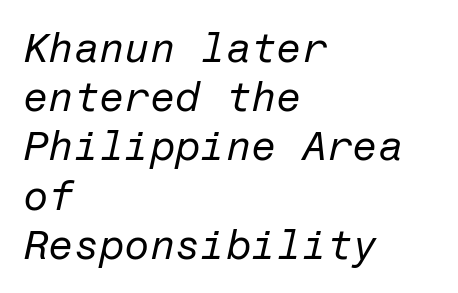
{"italic": "yes", "lean": "right", "slant_degrees": 12, "bold": "no", "weight": "regular", "width": "normal", "stroke_contrast": "low", "x_height": "medium", "underline": "no", "align": "left", "line_spacing_ratio": 1.2, "letter_spacing": "normal", "letter_spacing_em": 0.0, "glyph_px": 41}
